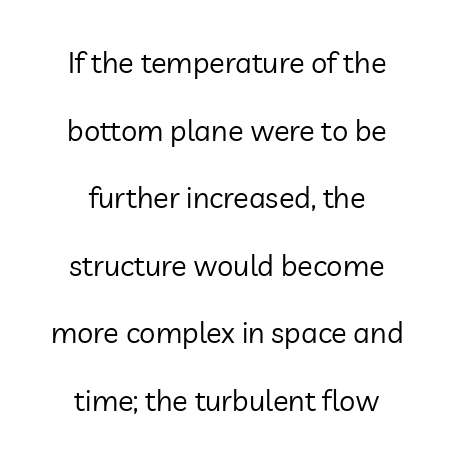
{"serif": "no", "italic": "no", "bold": "no", "weight": "regular", "width": "normal", "stroke_contrast": "low", "x_height": "medium", "monospaced": "no", "underline": "no", "align": "center", "line_spacing": "loose", "line_spacing_ratio": 2.33, "letter_spacing": "normal", "letter_spacing_em": 0.0, "glyph_px": 29}
